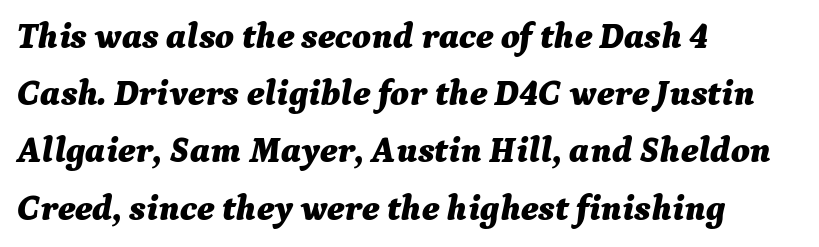
Q: Is the text bold? A: Yes.
Q: Is the text italic (slanted)? A: Yes, it leans right by about 9 degrees.
Q: Is the text underlined? A: No.
Q: How is the paragraph aligned? A: Left-aligned.
Q: Is the spacing between letters normal or unusually wide? A: Normal.
Q: Is the spacing between lines tight, normal or loose? A: Normal.
Q: Width (condensed, normal, or wide)? A: Normal.
Q: Stroke contrast? A: Medium.
Q: x-height? A: Medium.
Q: Monospaced? A: No.
